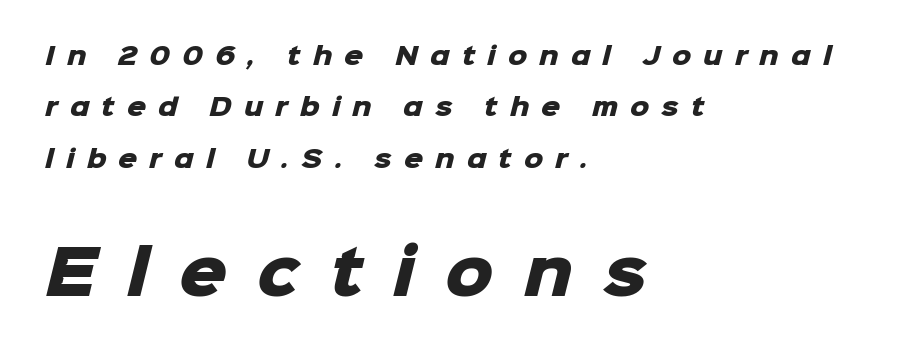
{"serif": "no", "bold": "yes", "weight": "heavy", "width": "normal", "stroke_contrast": "low", "x_height": "medium", "monospaced": "no", "underline": "no", "align": "left", "line_spacing": "loose", "line_spacing_ratio": 2.14, "letter_spacing": "wide", "letter_spacing_em": 0.5, "larger_block": "second", "size_ratio": 2.5, "glyph_px": 60}
